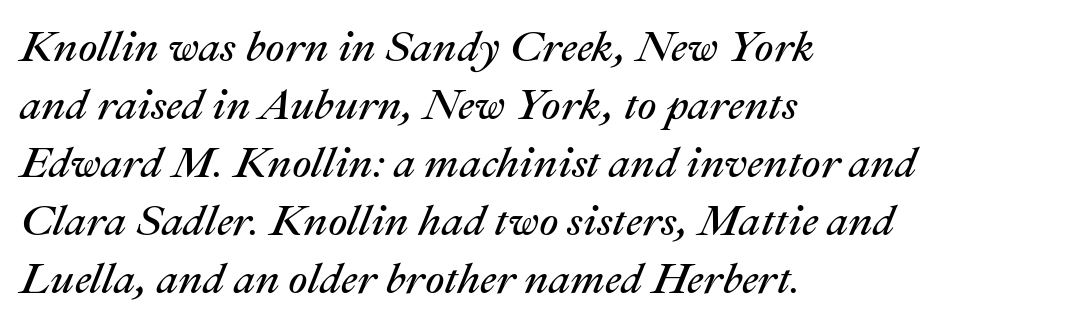
Default kerning and tracking; the words read as compact shapes. The passage shown is not bold in any degree. Check the space under the baseline: it is left empty. Is the type slanted? Yes — the strokes lean at a clear angle. What's the leading like? Ordinary, nothing unusual.
